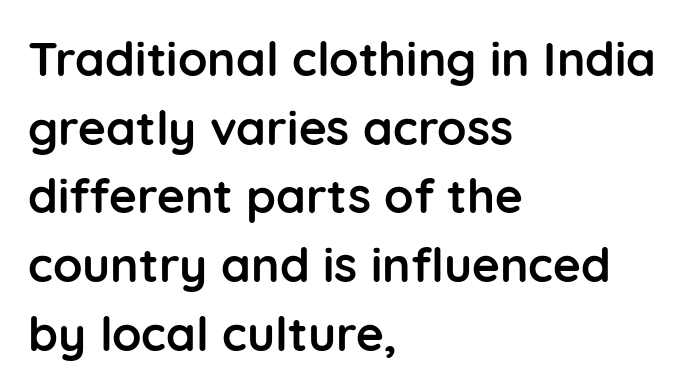
The image shows 48 px semibold sans-serif type, upright; set left-aligned, normal line spacing (1.43x), normal letter spacing, not underlined; low stroke contrast and a medium x-height.
